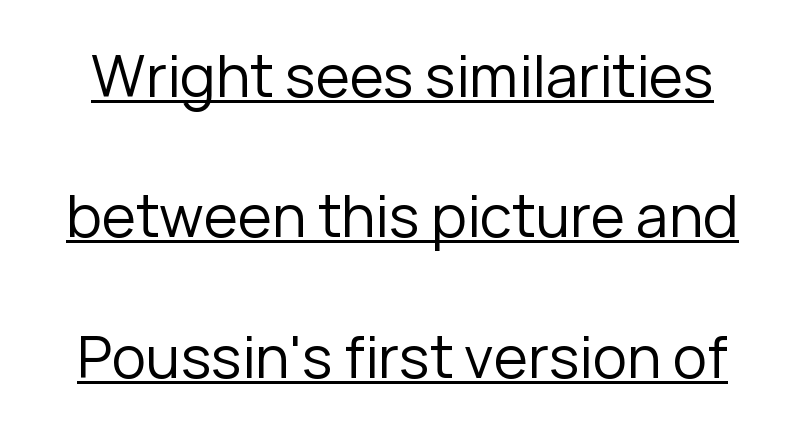
{"serif": "no", "italic": "no", "bold": "no", "weight": "regular", "width": "normal", "stroke_contrast": "low", "x_height": "medium", "monospaced": "no", "underline": "yes", "line_spacing": "loose", "line_spacing_ratio": 2.42, "letter_spacing": "normal", "letter_spacing_em": 0.0, "glyph_px": 58}
